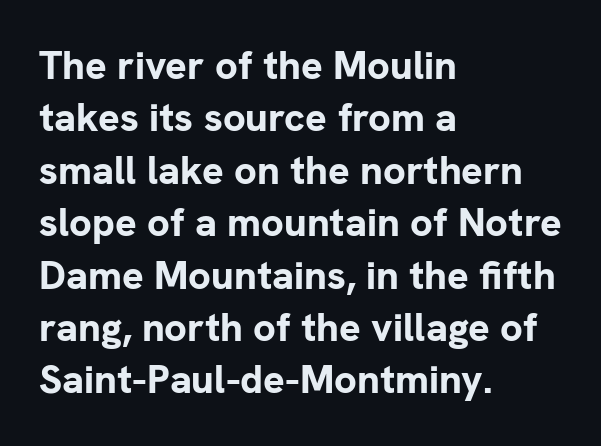
The image shows 40 px bold sans-serif type, upright; set left-aligned, normal line spacing (1.31x), normal letter spacing, not underlined; low stroke contrast and a medium x-height.
